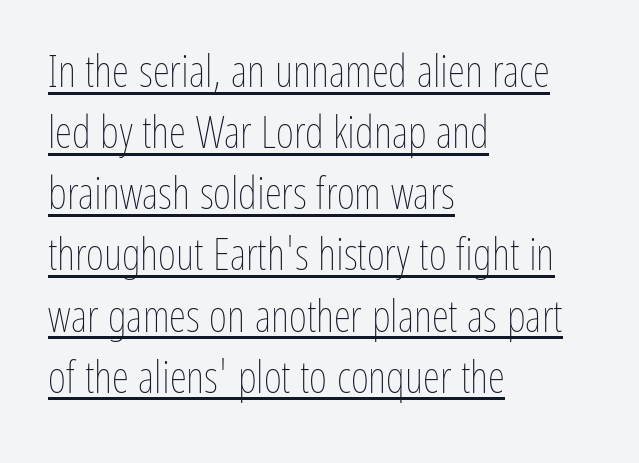
The face looks like a standard text weight, possibly lighter. You could call the tracking neutral — neither tight nor loose. The paragraph has a hard left edge and a soft right edge. Each letter keeps its own natural width here, so spacing adapts to shape. Students, observe: this is what conventionally led text looks like. Caption: lettering with a line underneath.
